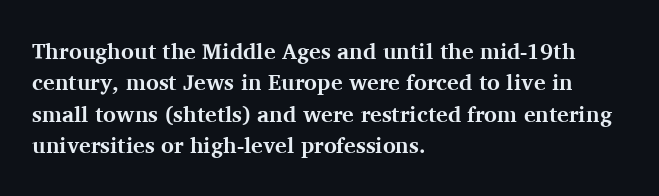
The image shows 22 px bold type, upright; set left-aligned, normal line spacing (1.43x), normal letter spacing, not underlined.
